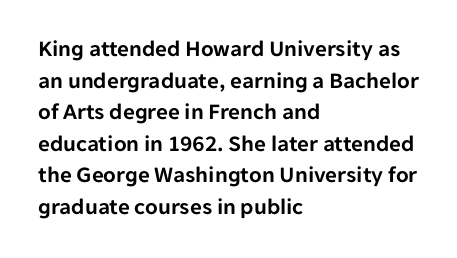
Q: Is the text italic (slanted)? A: No, it is upright.
Q: Is the text underlined? A: No.
Q: How is the paragraph aligned? A: Left-aligned.
Q: Is the spacing between letters normal or unusually wide? A: Normal.
Q: Is the spacing between lines tight, normal or loose? A: Normal.
